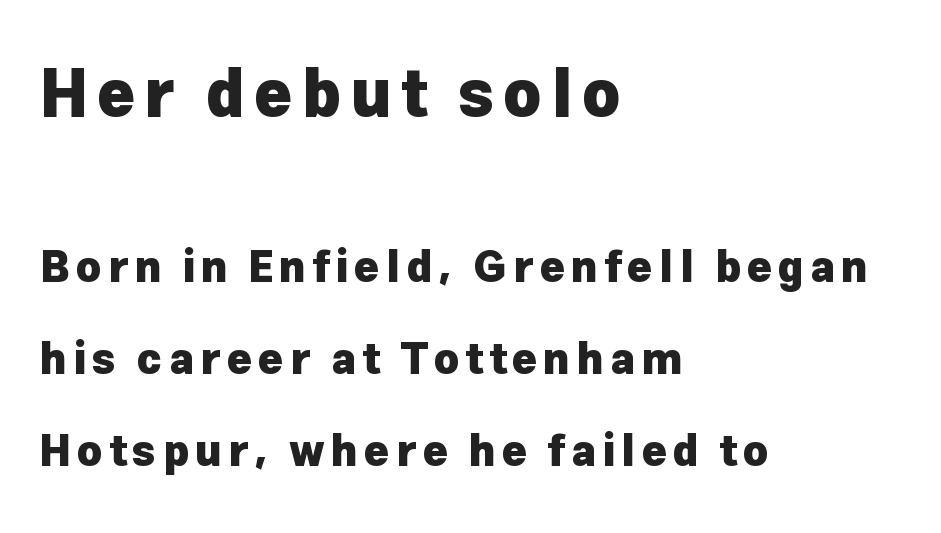
Q: Is the text bold? A: Yes.
Q: Is the text italic (slanted)? A: No, it is upright.
Q: Is the typeface a serif or a sans-serif typeface? A: Sans-serif.
Q: Is the text underlined? A: No.
Q: How is the paragraph aligned? A: Left-aligned.
Q: Is the spacing between lines tight, normal or loose? A: Loose.
Q: Which block of text is set in a larger size, the first (top) or the second (bottom)? A: The first (top) one.
Q: Width (condensed, normal, or wide)? A: Normal.
Q: Stroke contrast? A: Low.
Q: x-height? A: Medium.
Q: Monospaced? A: No.
